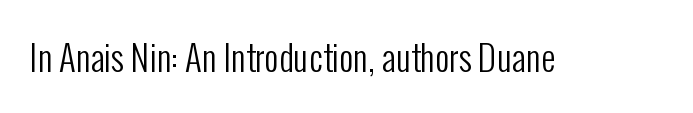
Vertical strokes here are truly vertical. Each letter keeps its own natural width here, so spacing adapts to shape. Tracking here is standard; glyphs follow each other at the usual distance. These lines are composed in type without serifs.
